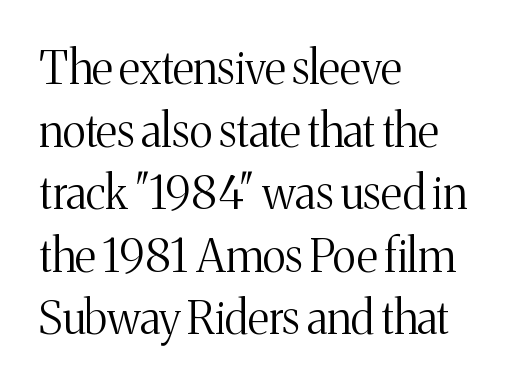
The image shows 45 px light serif type, upright; set left-aligned, normal line spacing (1.39x), normal letter spacing, not underlined; medium stroke contrast and a medium x-height.
